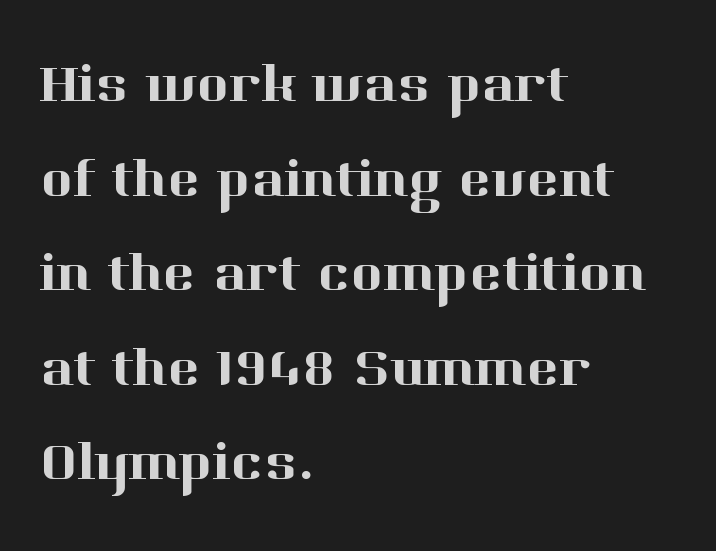
The image shows 55 px serif type, upright; set left-aligned, line spacing 1.72x, normal letter spacing, not underlined; high stroke contrast and a medium x-height.
